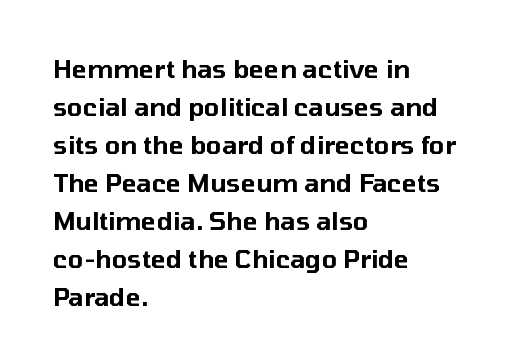
The image shows 25 px text type, upright; set left-aligned, normal line spacing (1.52x), normal letter spacing, not underlined.
